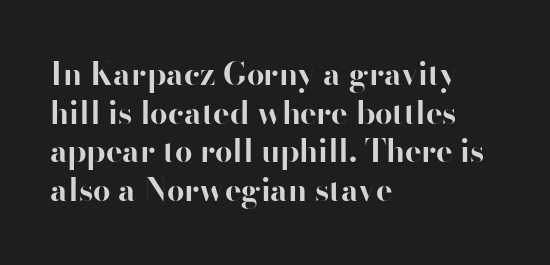
Observe the absence of serifs on each vertical stroke in this sample. Any mark beneath the type? The region is blank. Is there any slant? The stems are plumb. Baseline-to-baseline distance is the conventional proportion of letter height.
